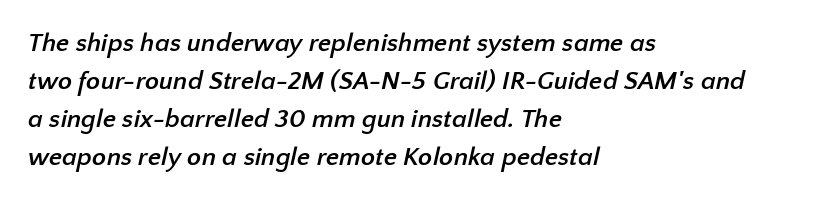
Notice how descenders clear the ascenders below comfortably — that's standard leading. Bold? Absolutely — the strokes are thick and heavy. The paragraph shown leans on its left margin. The words here are not underlined.
